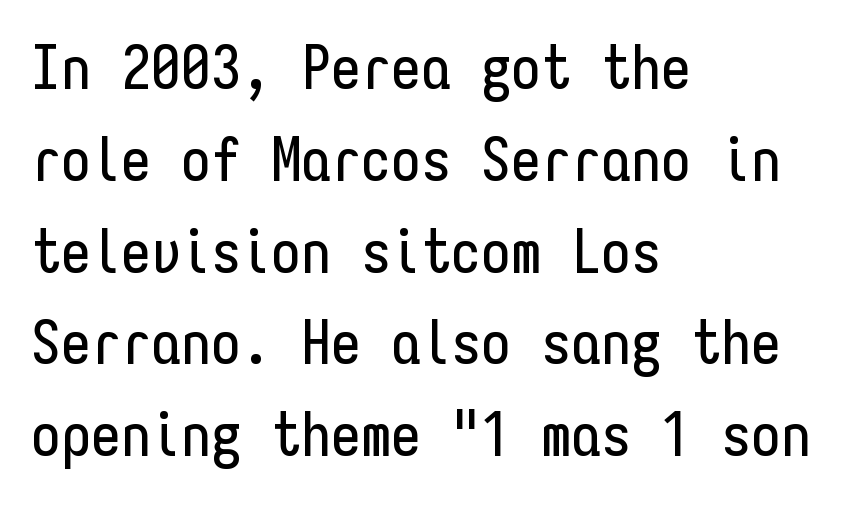
No word sits above an underline. Each letter, wide or thin by design, is forced into the same width here. Letterform terminals end flat and unadorned throughout the passage. Regular leading. These lines stack with their left ends in a neat column. Ascenders rise straight up at ninety degrees.
